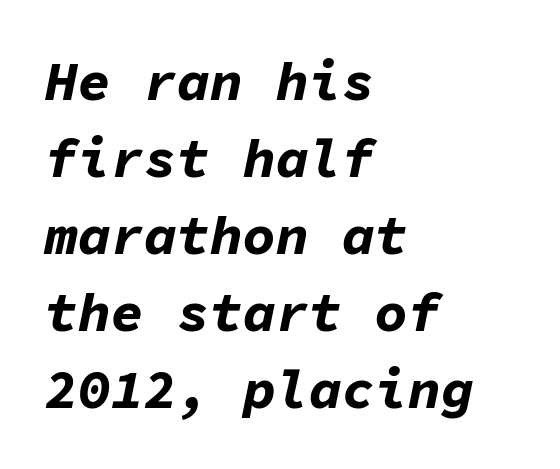
The image shows 55 px bold type, italic (leaning right), monospaced; set left-aligned, normal line spacing (1.4x), normal letter spacing, not underlined; low stroke contrast and a medium x-height.
